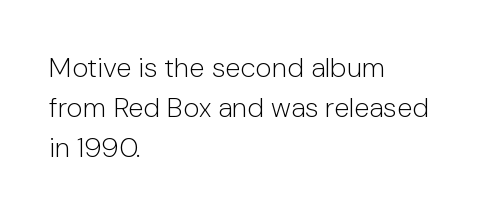
{"serif": "no", "italic": "no", "bold": "no", "weight": "light", "width": "normal", "stroke_contrast": "low", "x_height": "medium", "monospaced": "no", "underline": "no", "align": "left", "line_spacing": "normal", "line_spacing_ratio": 1.43, "letter_spacing": "normal", "letter_spacing_em": 0.0, "glyph_px": 28}
